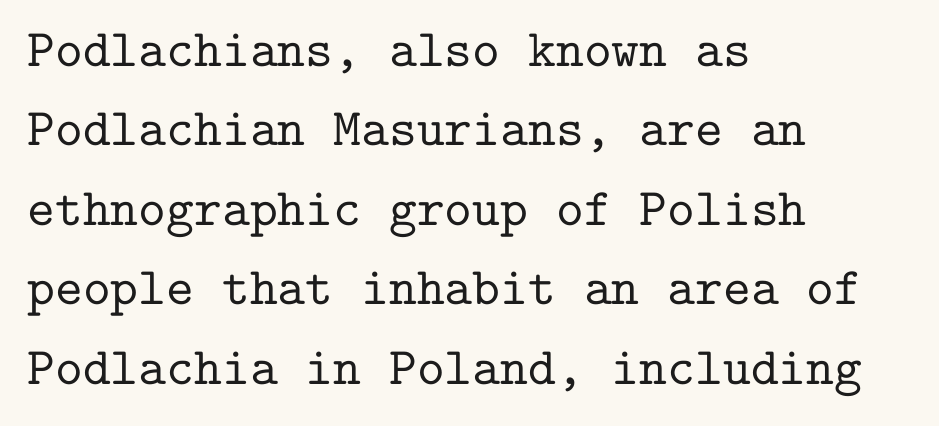
{"serif": "yes", "italic": "no", "width": "normal", "stroke_contrast": "low", "x_height": "medium", "monospaced": "yes", "underline": "no", "align": "left", "line_spacing": "normal", "line_spacing_ratio": 1.5, "letter_spacing": "normal", "letter_spacing_em": 0.0, "glyph_px": 53}
